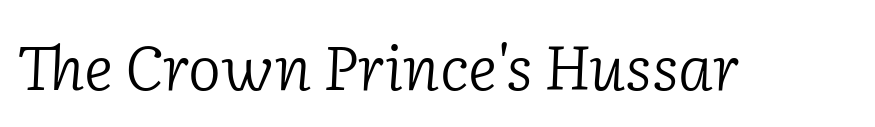
{"serif": "yes", "italic": "yes", "lean": "right", "slant_degrees": 2, "bold": "no", "weight": "light", "width": "normal", "stroke_contrast": "low", "x_height": "medium", "monospaced": "no", "underline": "no", "letter_spacing": "normal", "letter_spacing_em": 0.0, "glyph_px": 62}
